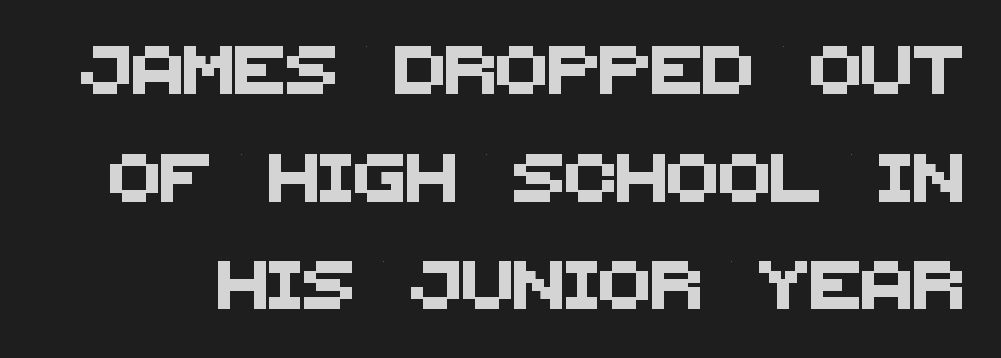
The image shows 48 px sans-serif type; set loose line spacing (2.24x), normal letter spacing, not underlined; medium stroke contrast and a large x-height.
